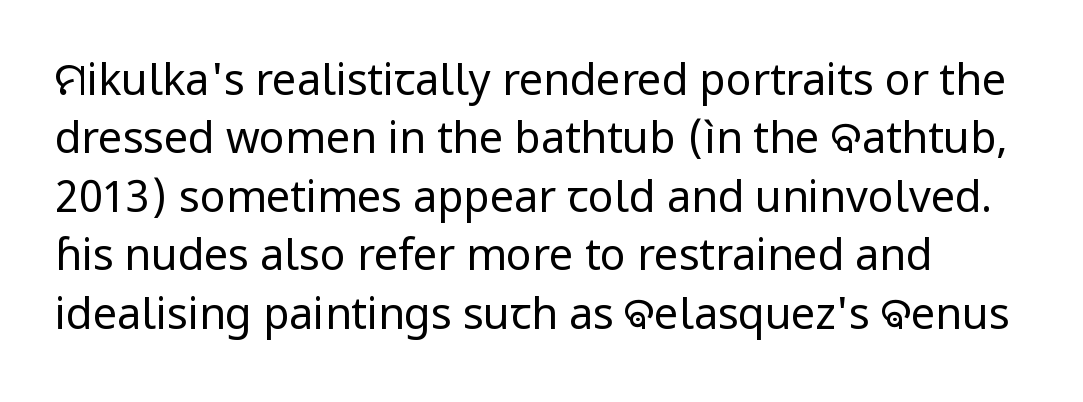
{"serif": "no", "italic": "no", "bold": "no", "weight": "regular", "width": "normal", "stroke_contrast": "low", "x_height": "medium", "monospaced": "no", "underline": "no", "line_spacing": "normal", "line_spacing_ratio": 1.36, "letter_spacing": "normal", "letter_spacing_em": 0.0, "glyph_px": 43}
